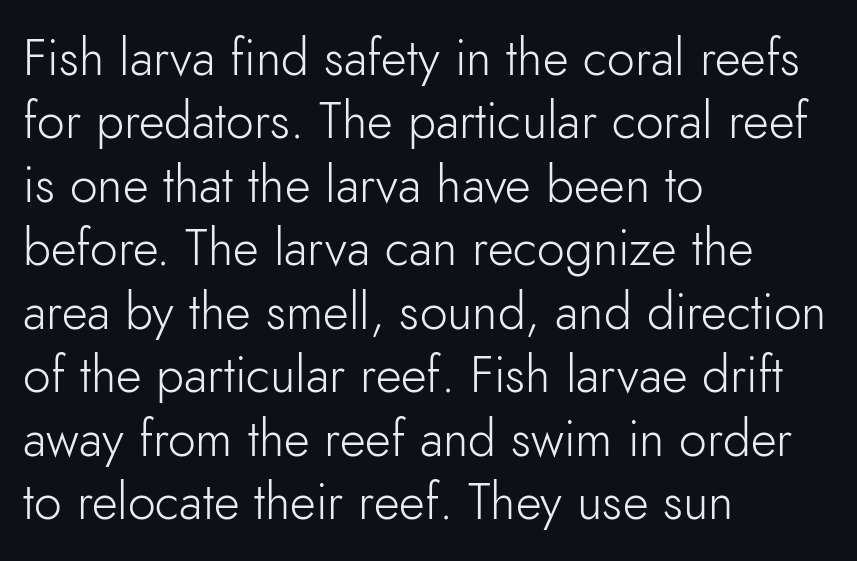
Weight class: somewhere from thin through regular. Note the varied advance widths — an 'i' is clearly narrower than an 'm'. This rendering leaves character spacing at its baseline value. Glance below the letters and you will spot only blank space. Style check: upright.
